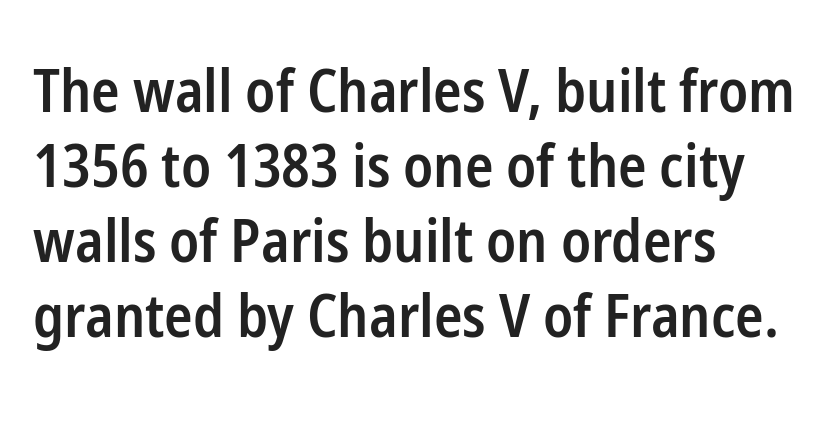
The image shows 59 px semibold, condensed sans-serif type, upright; set left-aligned, normal line spacing (1.27x), normal letter spacing, not underlined; low stroke contrast and a medium x-height.
